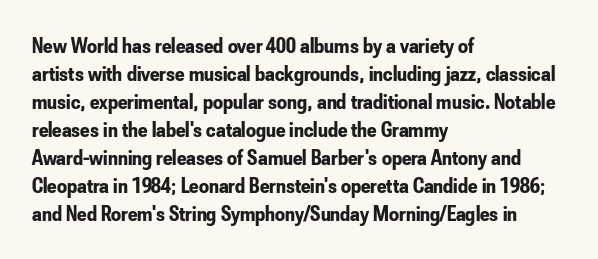
The image shows 22 px bold type, upright; set left-aligned, normal line spacing (1.27x), normal letter spacing, not underlined.
